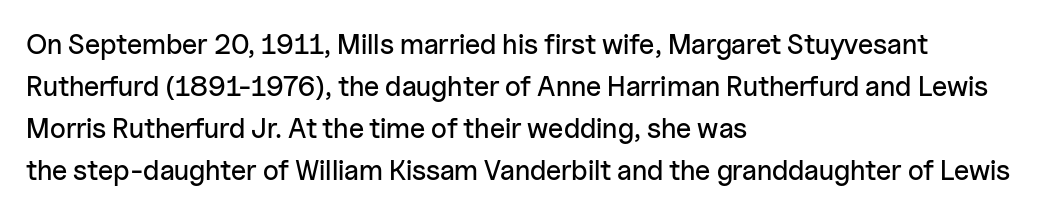
Q: Is the text italic (slanted)? A: No, it is upright.
Q: Is the typeface a serif or a sans-serif typeface? A: Sans-serif.
Q: Is the text underlined? A: No.
Q: How is the paragraph aligned? A: Left-aligned.
Q: Is the spacing between letters normal or unusually wide? A: Normal.
Q: Is the spacing between lines tight, normal or loose? A: Normal.
Q: Width (condensed, normal, or wide)? A: Normal.
Q: Stroke contrast? A: Low.
Q: x-height? A: Medium.
Q: Monospaced? A: No.
